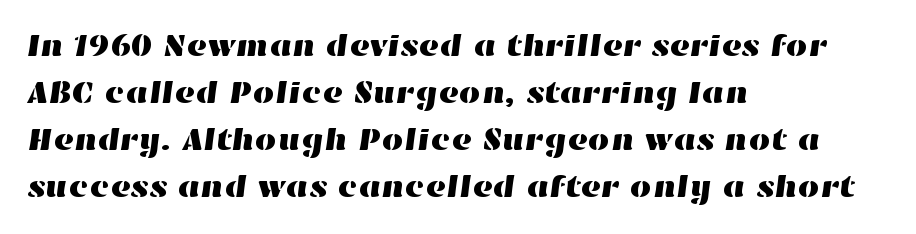
Q: Is the text underlined? A: No.
Q: How is the paragraph aligned? A: Left-aligned.
Q: Is the spacing between letters normal or unusually wide? A: Normal.
Q: Is the spacing between lines tight, normal or loose? A: Normal.
Q: Width (condensed, normal, or wide)? A: Wide.
Q: Stroke contrast? A: High.
Q: x-height? A: Medium.
Q: Monospaced? A: No.
